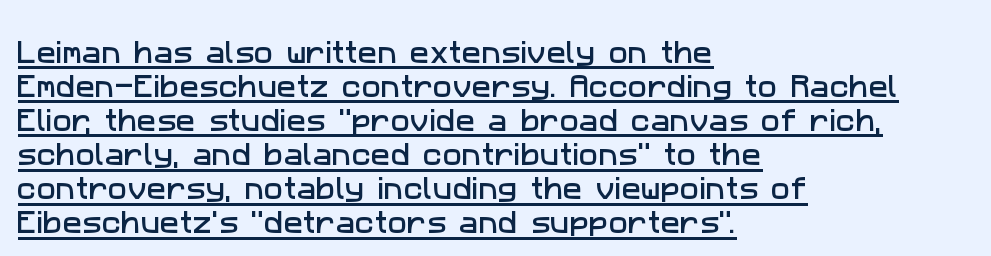
The image shows 26 px text type; set left-aligned, normal line spacing (1.31x), normal letter spacing, underlined.
